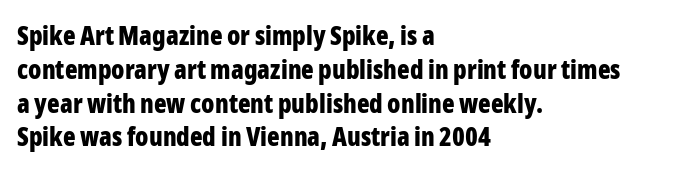
The image shows 26 px bold type, upright; set left-aligned, normal line spacing (1.3x), normal letter spacing, not underlined.
